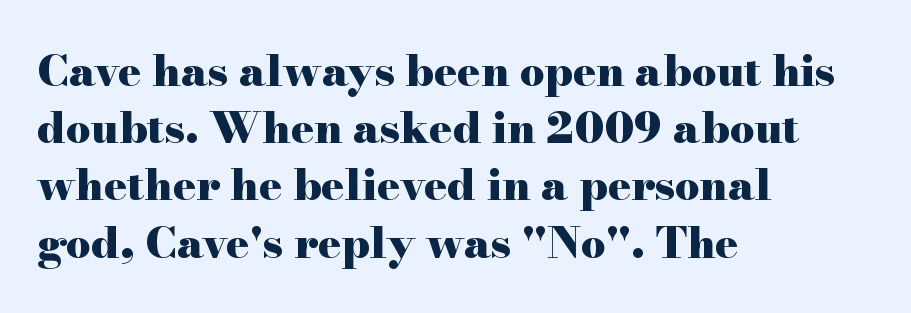
Any mark beneath the type? The region is blank. Caption: standard tracking, unaltered. Rows of type keep a routine distance in the vertical direction. Note the varied advance widths — an 'i' is clearly narrower than an 'm'. The typesetter chose a ragged-right arrangement here. In terms of posture, this sample is upright.
